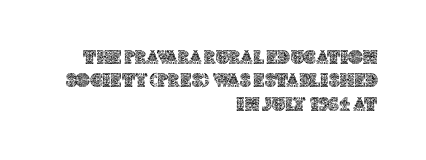
Spacing between characters is what you'd get straight out of the box. Underlining? Definitely not there. The text block is weighted toward the right margin, trailing off unevenly leftward. The lettering stays uniformly vertical, giving the passage a roman look.
